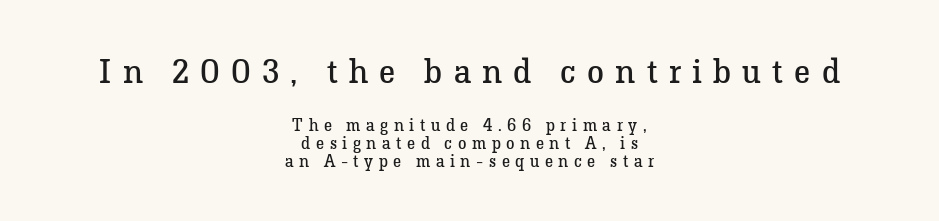
The image shows 34 px regular-weight serif type, upright; set centered, tight line spacing (1.07x), unusually wide letter spacing (+0.33 em), not underlined; the first (top) block is 2.0x larger; low stroke contrast and a medium x-height.
